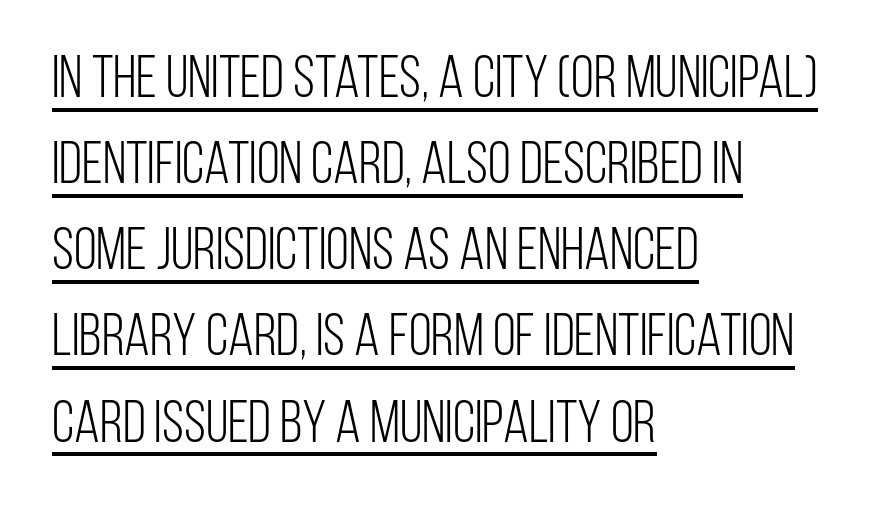
Q: Is the text bold? A: No.
Q: Is the text italic (slanted)? A: No, it is upright.
Q: Is the typeface a serif or a sans-serif typeface? A: Sans-serif.
Q: Is the text underlined? A: Yes.
Q: How is the paragraph aligned? A: Left-aligned.
Q: Is the spacing between letters normal or unusually wide? A: Normal.
Q: Is the spacing between lines tight, normal or loose? A: Normal.
Q: Width (condensed, normal, or wide)? A: Condensed.
Q: Stroke contrast? A: Low.
Q: x-height? A: Large.
Q: Monospaced? A: No.
